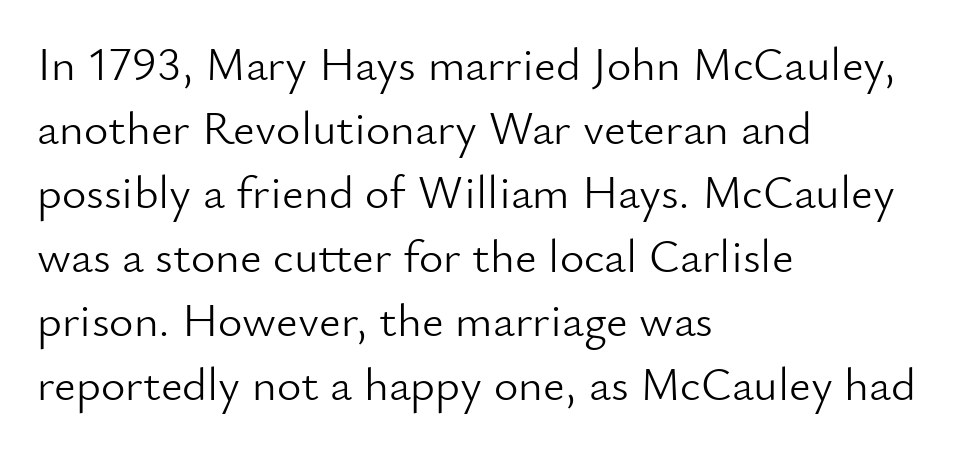
{"serif": "no", "italic": "no", "bold": "no", "weight": "light", "width": "normal", "stroke_contrast": "low", "x_height": "small", "monospaced": "no", "underline": "no", "align": "left", "line_spacing": "normal", "line_spacing_ratio": 1.36, "letter_spacing": "normal", "letter_spacing_em": 0.0, "glyph_px": 47}
